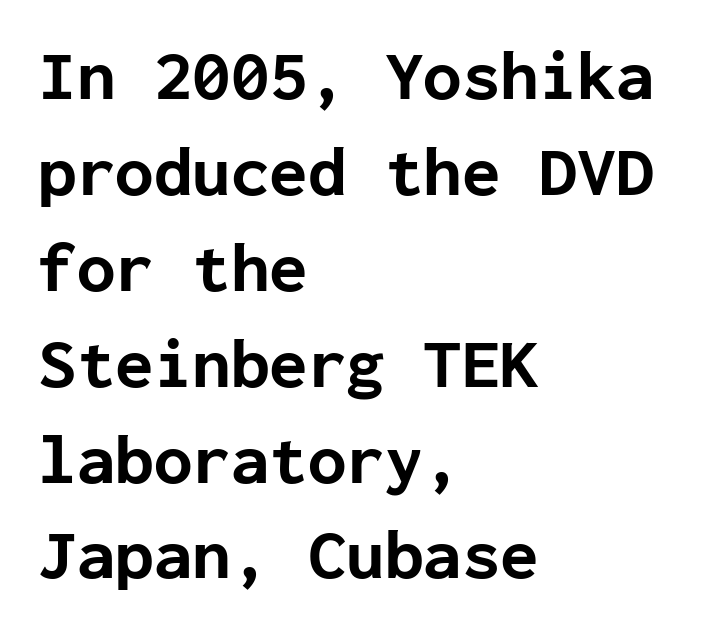
Q: Is the text bold? A: Yes.
Q: Is the text italic (slanted)? A: No, it is upright.
Q: Is the typeface a serif or a sans-serif typeface? A: Sans-serif.
Q: Is the text underlined? A: No.
Q: How is the paragraph aligned? A: Left-aligned.
Q: Is the spacing between letters normal or unusually wide? A: Normal.
Q: Is the spacing between lines tight, normal or loose? A: Normal.
Q: Width (condensed, normal, or wide)? A: Normal.
Q: Stroke contrast? A: Low.
Q: x-height? A: Medium.
Q: Monospaced? A: Yes.
